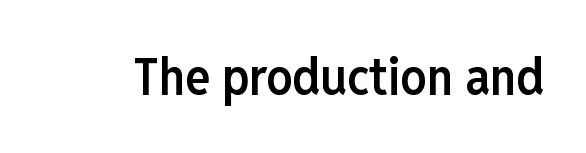
Q: Is the text bold? A: Semi-bold.
Q: Is the text italic (slanted)? A: No, it is upright.
Q: Is the typeface a serif or a sans-serif typeface? A: Sans-serif.
Q: Is the text underlined? A: No.
Q: Is the spacing between letters normal or unusually wide? A: Normal.
Q: Width (condensed, normal, or wide)? A: Condensed.
Q: Stroke contrast? A: Low.
Q: x-height? A: Medium.
Q: Monospaced? A: No.
